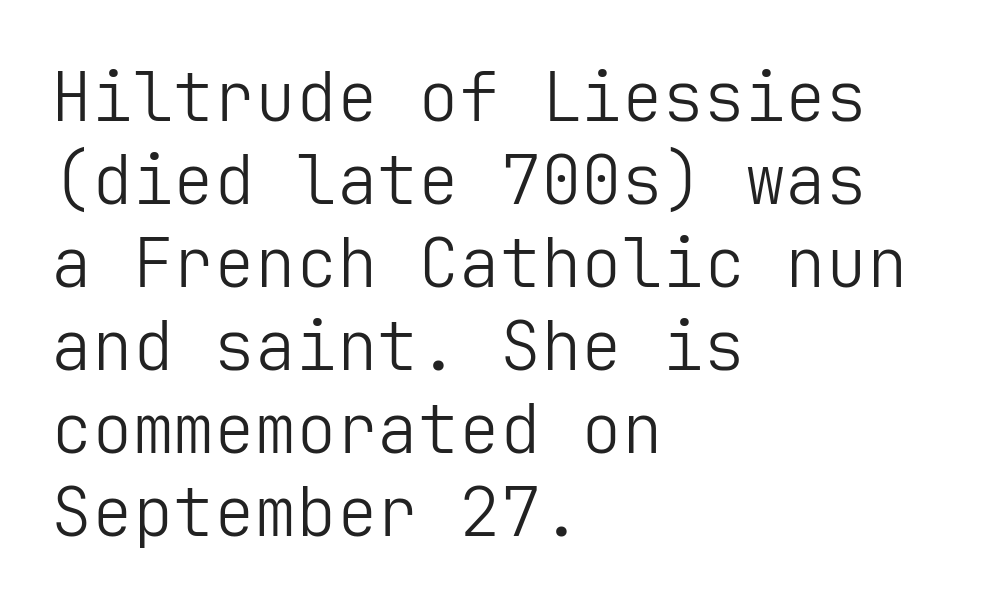
Q: Is the text bold? A: No.
Q: Is the text italic (slanted)? A: No, it is upright.
Q: Is the typeface a serif or a sans-serif typeface? A: Sans-serif.
Q: Is the text underlined? A: No.
Q: How is the paragraph aligned? A: Left-aligned.
Q: Is the spacing between letters normal or unusually wide? A: Normal.
Q: Width (condensed, normal, or wide)? A: Normal.
Q: Stroke contrast? A: Low.
Q: x-height? A: Medium.
